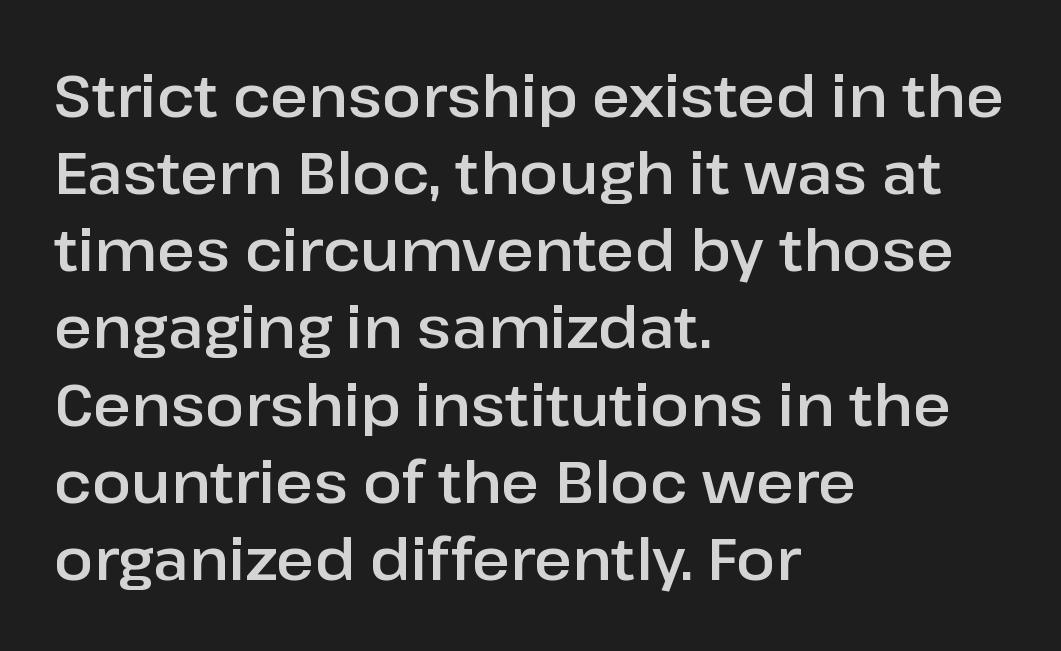
{"serif": "no", "italic": "no", "width": "normal", "stroke_contrast": "low", "x_height": "medium", "monospaced": "no", "underline": "no", "align": "left", "line_spacing": "normal", "line_spacing_ratio": 1.33, "letter_spacing": "normal", "letter_spacing_em": 0.0, "glyph_px": 58}
